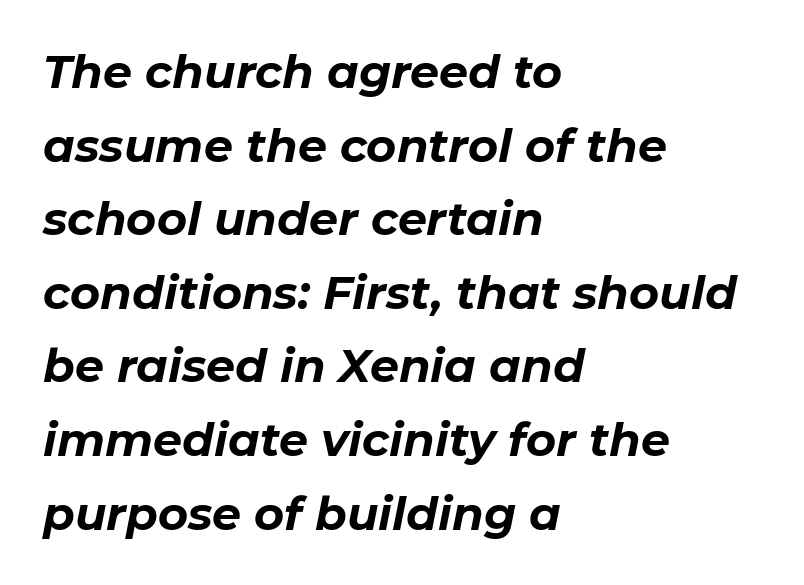
{"italic": "yes", "lean": "right", "slant_degrees": 11, "bold": "yes", "weight": "bold", "width": "normal", "stroke_contrast": "low", "x_height": "medium", "monospaced": "no", "underline": "no", "align": "left", "line_spacing": "normal", "line_spacing_ratio": 1.6, "letter_spacing": "normal", "letter_spacing_em": 0.0, "glyph_px": 46}
